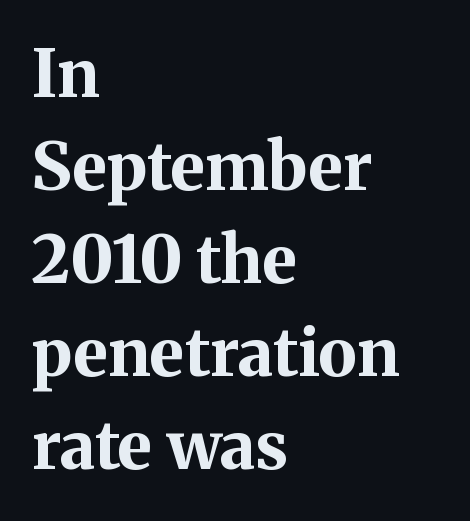
Q: Is the text bold? A: Yes.
Q: Is the text italic (slanted)? A: No, it is upright.
Q: Is the typeface a serif or a sans-serif typeface? A: Serif.
Q: Is the text underlined? A: No.
Q: How is the paragraph aligned? A: Left-aligned.
Q: Is the spacing between letters normal or unusually wide? A: Normal.
Q: Is the spacing between lines tight, normal or loose? A: Normal.
Q: Width (condensed, normal, or wide)? A: Normal.
Q: Stroke contrast? A: Medium.
Q: x-height? A: Medium.
Q: Monospaced? A: No.
